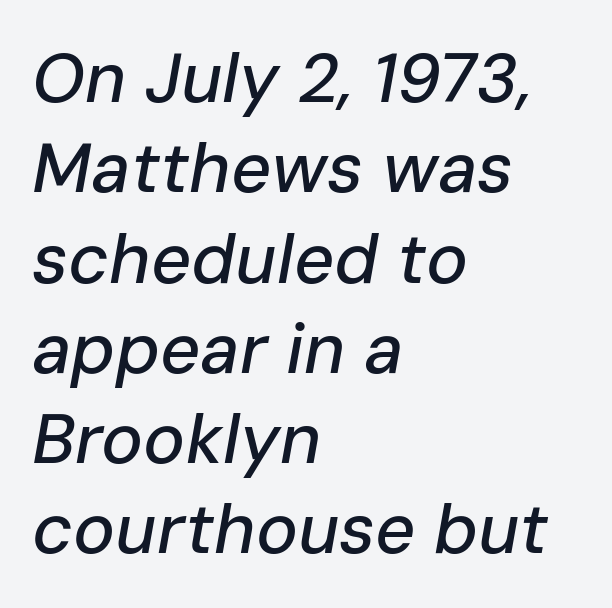
The image shows 70 px text type, italic (leaning right); set left-aligned, normal line spacing (1.29x), normal letter spacing, not underlined; low stroke contrast and a medium x-height.
